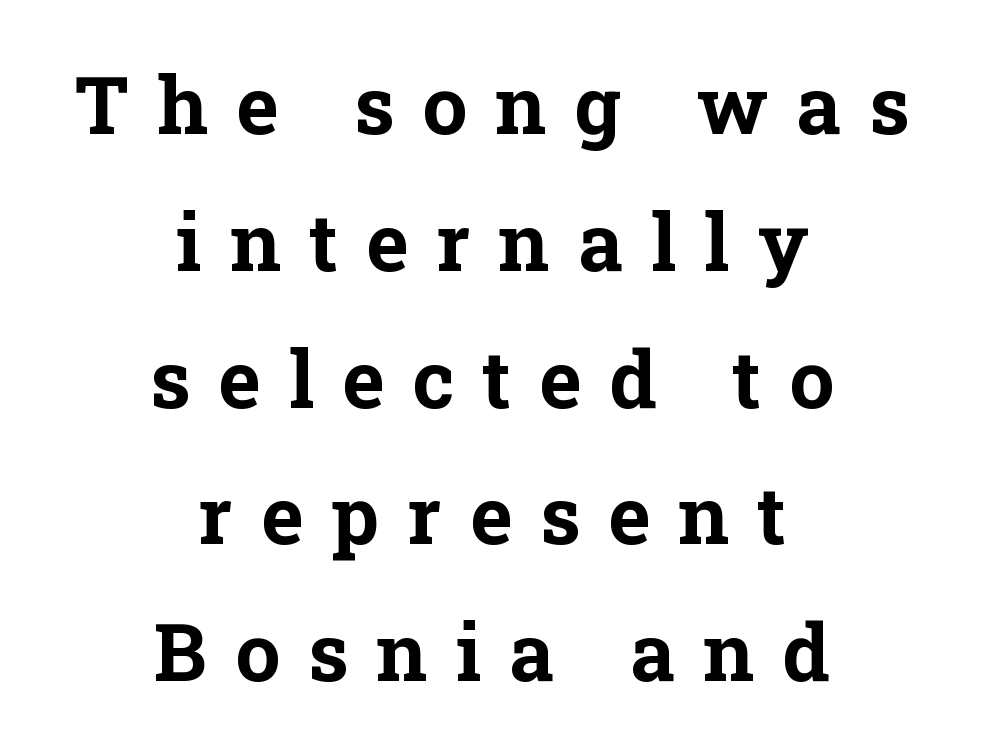
The tracking reads as deliberately expanded to a designer's eye. Do the characters align in a grid? No, the font is proportional. Old-style or modern, the face here clearly has serifs. Check under the words: just untouched page.
